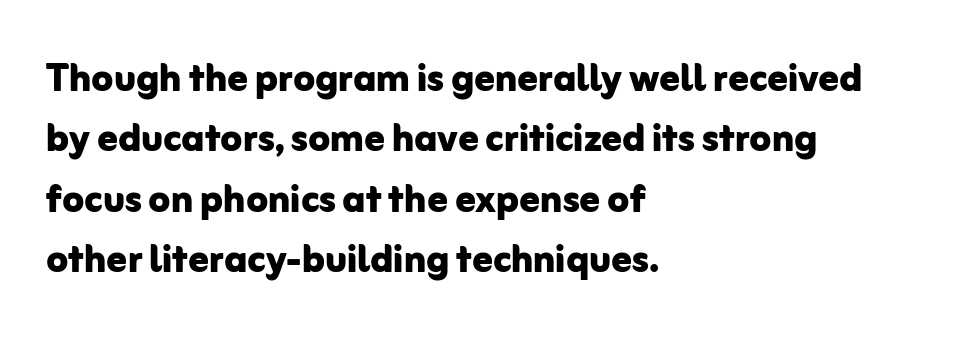
Italic: no, the glyphs are upright roman. The gap between lines stays unmarked. Nope, no serifs anywhere on these letters. In terms of letterspacing, this is plain default setting. Note the varied advance widths — an 'i' is clearly narrower than an 'm'. Left-aligned paragraph, ragged on the right.
